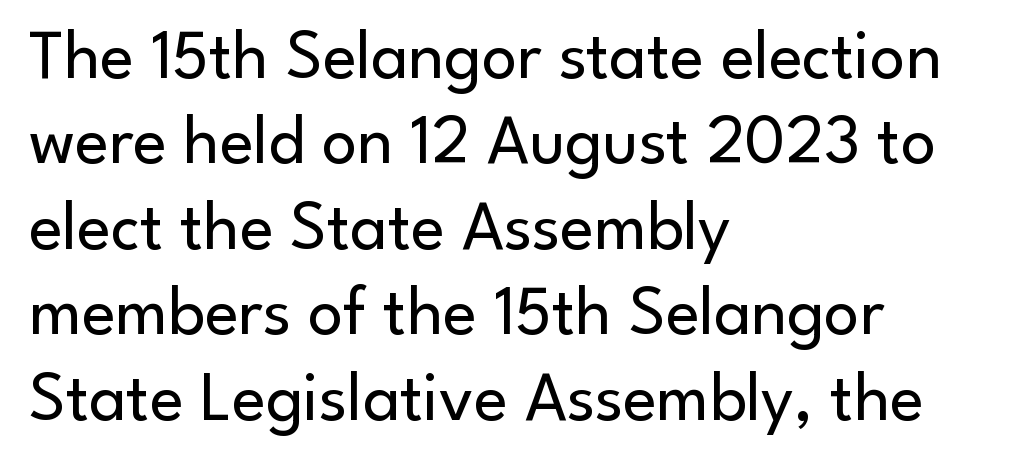
The letters look calm and open, with moderate or lighter stems. Varying glyph widths throughout — classic text-font behaviour. Nothing unusual about the tracking: characters are spaced as the font intends. If you drew a line through each stem, it would be perfectly vertical. What kind of face is this? One without serifs — a sans.
